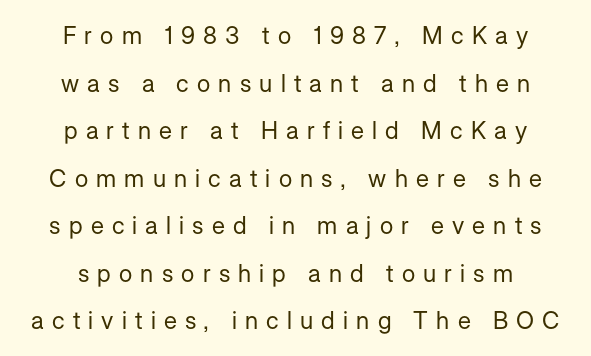
Q: Is the text bold? A: No.
Q: Is the text italic (slanted)? A: No, it is upright.
Q: Is the text underlined? A: No.
Q: How is the paragraph aligned? A: Centered.
Q: Is the spacing between letters normal or unusually wide? A: Unusually wide.
Q: Is the spacing between lines tight, normal or loose? A: Loose.
